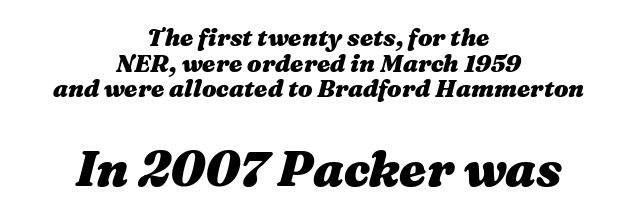
The image shows 49 px heavy, wide type, italic (leaning right); set centered, tight line spacing (1.07x), normal letter spacing, not underlined; the second (bottom) block is 2.04x larger; medium stroke contrast and a medium x-height.
